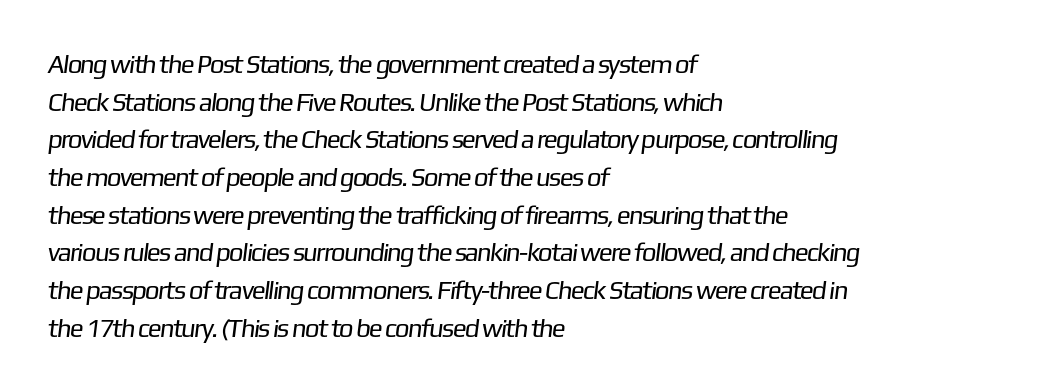
The zone under the glyphs is completely vacant. Short note: letters normally spaced. Vertically, the passage feels balanced, rows spaced as you'd expect. Think standard paragraph weight, or any step lighter than that.
